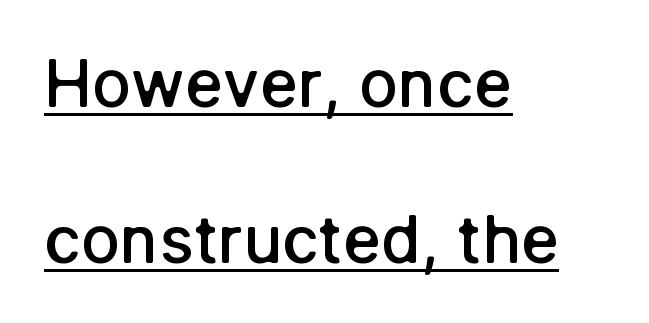
{"serif": "no", "italic": "no", "bold": "semi", "weight": "semibold", "width": "normal", "stroke_contrast": "low", "x_height": "medium", "monospaced": "no", "underline": "yes", "align": "left", "line_spacing": "loose", "line_spacing_ratio": 2.4, "letter_spacing": "normal", "letter_spacing_em": 0.0, "glyph_px": 65}
